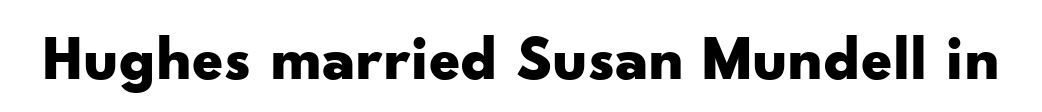
{"serif": "no", "italic": "no", "bold": "yes", "weight": "bold", "width": "wide", "stroke_contrast": "low", "x_height": "small", "monospaced": "no", "underline": "no", "letter_spacing": "normal", "letter_spacing_em": 0.0, "glyph_px": 64}
